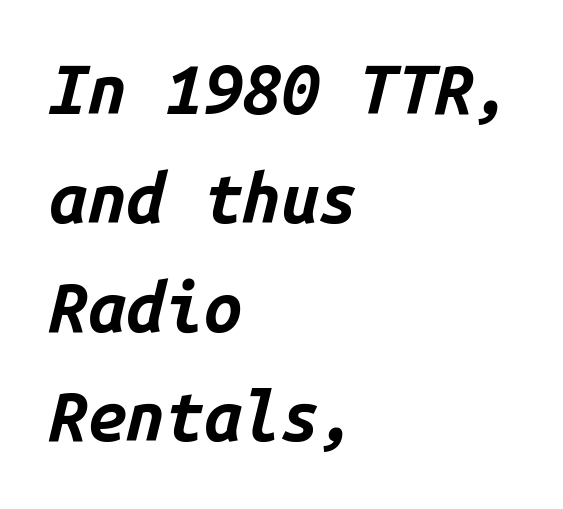
The image shows 69 px bold type, italic (leaning right), monospaced; set left-aligned, normal line spacing (1.58x), normal letter spacing, not underlined; low stroke contrast and a medium x-height.
